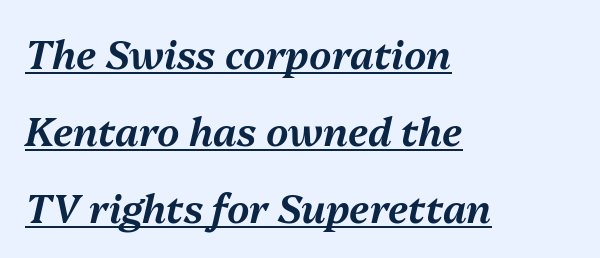
{"italic": "yes", "lean": "right", "slant_degrees": 13, "width": "normal", "stroke_contrast": "medium", "x_height": "medium", "monospaced": "no", "underline": "yes", "align": "left", "line_spacing": "loose", "line_spacing_ratio": 1.97, "letter_spacing": "normal", "letter_spacing_em": 0.0, "glyph_px": 39}
